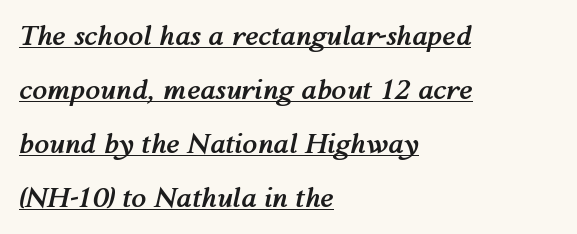
The glyphs have the mass of a bold cut. Is the type slanted? Yes — the strokes lean at a clear angle. Reading down the column, the eye jumps a long way to each next line. The paragraph shown leans on its left margin.
